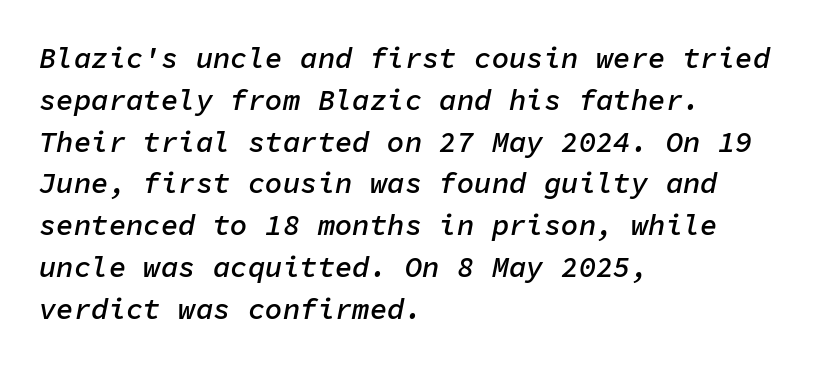
The image shows 29 px semibold type, italic (leaning right), monospaced; set left-aligned, normal line spacing (1.44x), normal letter spacing, not underlined; low stroke contrast and a medium x-height.
